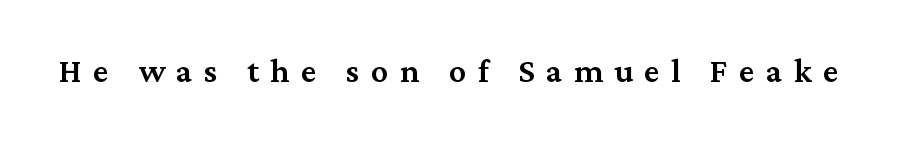
{"serif": "yes", "italic": "no", "bold": "semi", "weight": "semibold", "width": "normal", "stroke_contrast": "medium", "x_height": "medium", "monospaced": "no", "underline": "no", "letter_spacing": "wide", "letter_spacing_em": 0.34, "glyph_px": 34}
